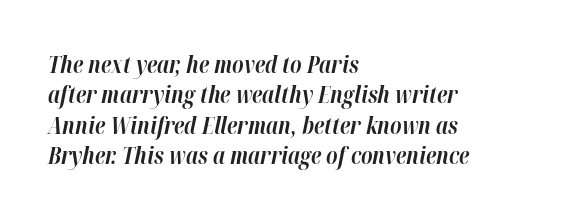
The image shows 23 px bold type, italic (leaning right); set left-aligned, normal line spacing (1.32x), normal letter spacing, not underlined.
